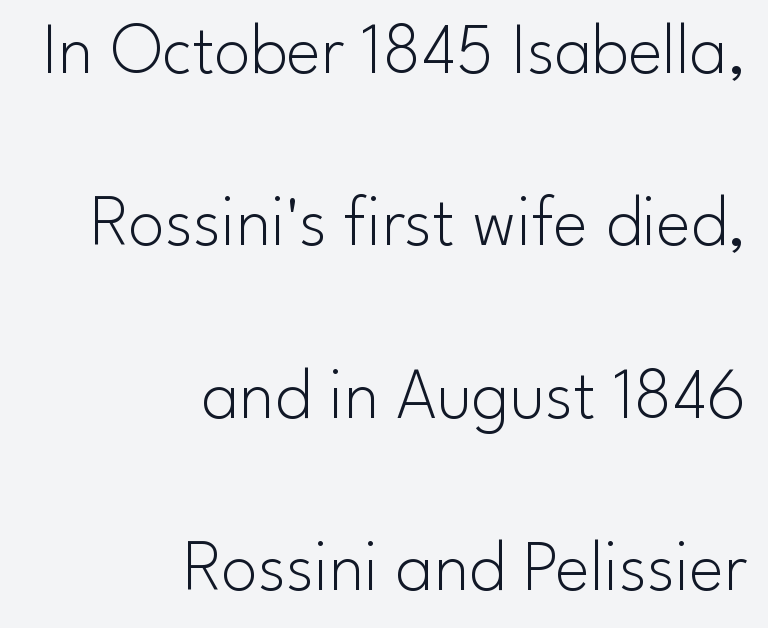
Q: Is the text bold? A: No.
Q: Is the text italic (slanted)? A: No, it is upright.
Q: Is the typeface a serif or a sans-serif typeface? A: Sans-serif.
Q: Is the text underlined? A: No.
Q: How is the paragraph aligned? A: Right-aligned.
Q: Is the spacing between letters normal or unusually wide? A: Normal.
Q: Is the spacing between lines tight, normal or loose? A: Loose.
Q: Width (condensed, normal, or wide)? A: Normal.
Q: Stroke contrast? A: Low.
Q: x-height? A: Small.
Q: Monospaced? A: No.
